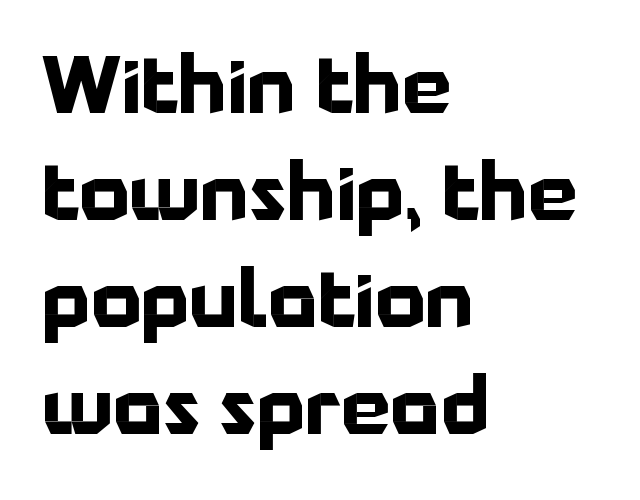
The image shows 78 px bold sans-serif type, upright; set left-aligned, normal line spacing (1.37x), normal letter spacing, not underlined; low stroke contrast and a medium x-height.
